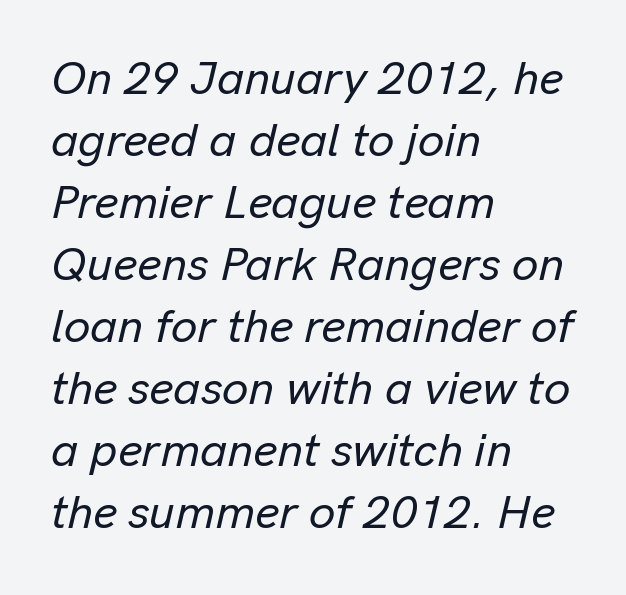
The letters advance in unequal steps, a hallmark of proportional type. Type without underlining. Horizontal alignment here is leftward, the default for most running prose. The passage shown has conventional tracking throughout.
